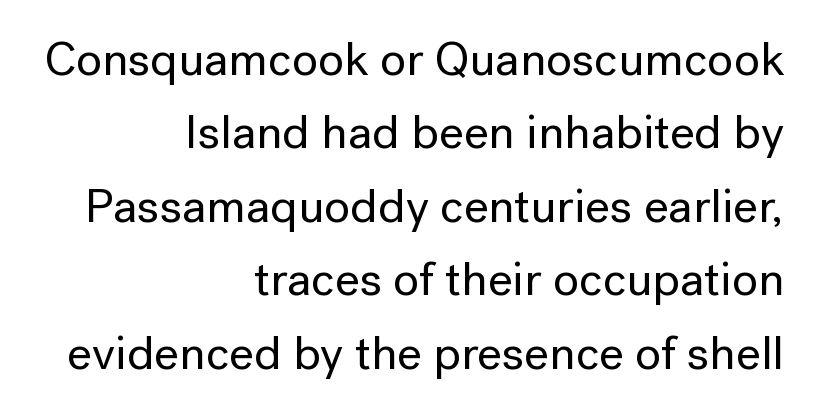
The image shows 48 px sans-serif type, upright; set right-aligned, normal line spacing (1.53x), normal letter spacing, not underlined; low stroke contrast and a medium x-height.
